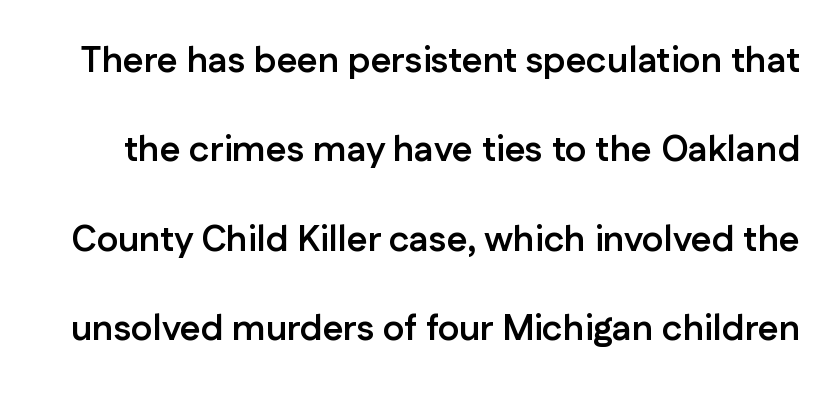
{"serif": "no", "italic": "no", "bold": "yes", "weight": "semibold", "width": "normal", "stroke_contrast": "low", "x_height": "medium", "monospaced": "no", "underline": "no", "line_spacing": "loose", "line_spacing_ratio": 2.48, "letter_spacing": "normal", "letter_spacing_em": 0.0, "glyph_px": 36}
